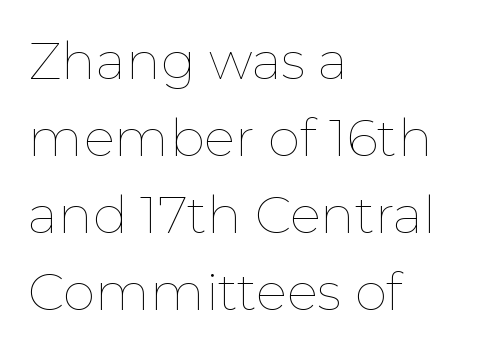
A typesetter would call this leading conventional body-copy spacing. These lines stack with their left ends in a neat column. Do the letters lean? They stand straight. Lines of text with bare space underneath. Stems here are at most as thick as an everyday book face. There is no visible air inserted between adjacent glyphs.
